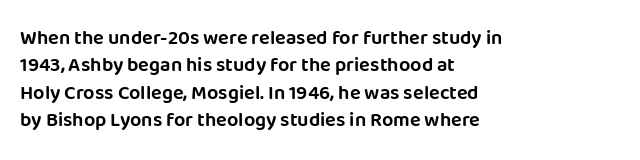
The specimen omits any rule beneath the text block's lines. The face used here is rendered with its standard letterfit. Posture: straight, roman, zero tilt. A student would call this left alignment; a typographer would say flush left, rag right. If you measured baseline to baseline, you'd find a middling distance.
